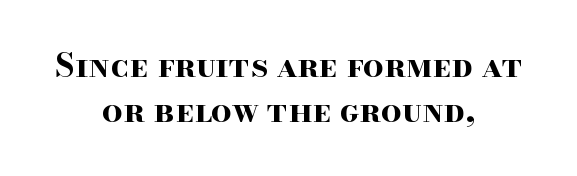
{"serif": "yes", "italic": "no", "bold": "yes", "weight": "bold", "width": "wide", "stroke_contrast": "high", "x_height": "small", "monospaced": "no", "underline": "no", "align": "center", "line_spacing": "normal", "line_spacing_ratio": 1.37, "letter_spacing": "normal", "letter_spacing_em": 0.0, "glyph_px": 33}
